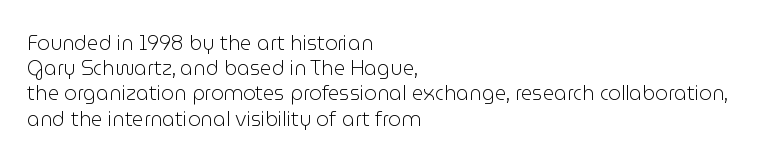
{"italic": "no", "bold": "no", "underline": "no", "align": "left", "line_spacing": "normal", "line_spacing_ratio": 1.26, "letter_spacing": "normal", "letter_spacing_em": 0.0, "glyph_px": 20}
